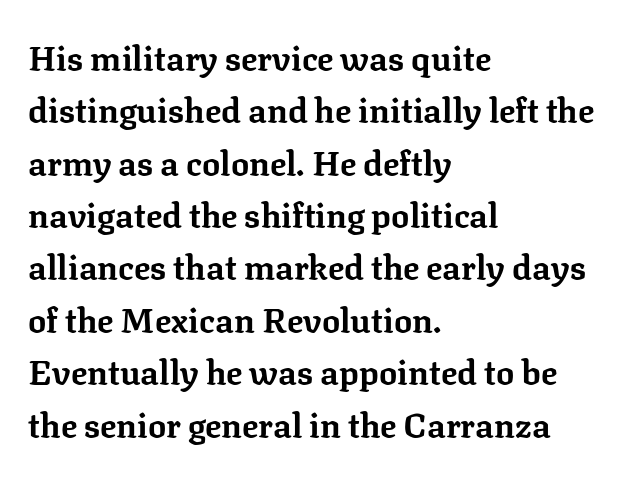
{"serif": "yes", "italic": "no", "bold": "yes", "weight": "bold", "width": "normal", "stroke_contrast": "low", "x_height": "medium", "monospaced": "no", "underline": "no", "align": "left", "line_spacing": "normal", "line_spacing_ratio": 1.54, "letter_spacing": "normal", "letter_spacing_em": 0.0, "glyph_px": 34}
